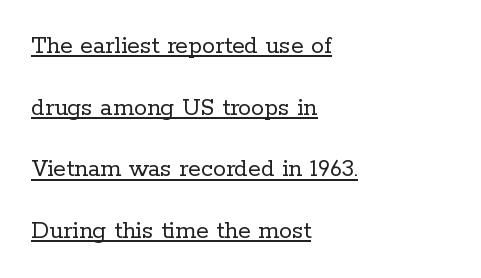
The image shows 26 px text type, upright; set left-aligned, loose line spacing (2.37x), normal letter spacing, underlined.
